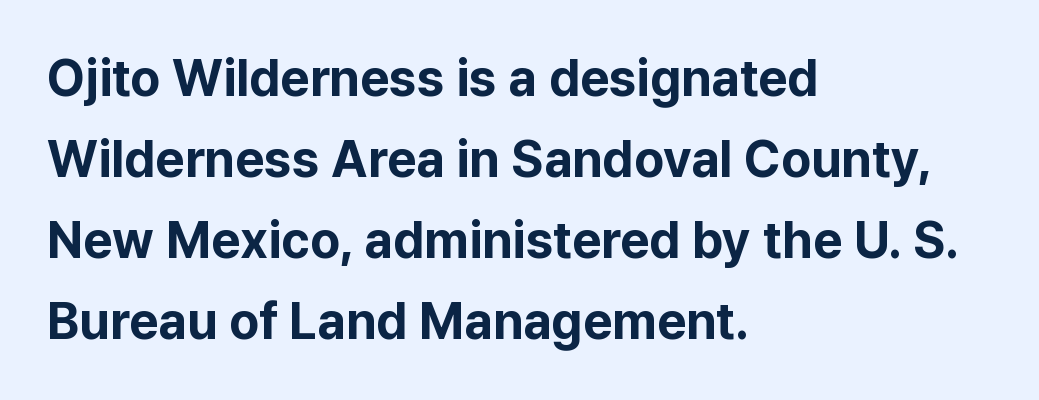
{"serif": "no", "italic": "no", "bold": "yes", "weight": "bold", "width": "normal", "stroke_contrast": "low", "x_height": "medium", "monospaced": "no", "underline": "no", "align": "left", "line_spacing": "normal", "line_spacing_ratio": 1.59, "letter_spacing": "normal", "letter_spacing_em": 0.0, "glyph_px": 51}
